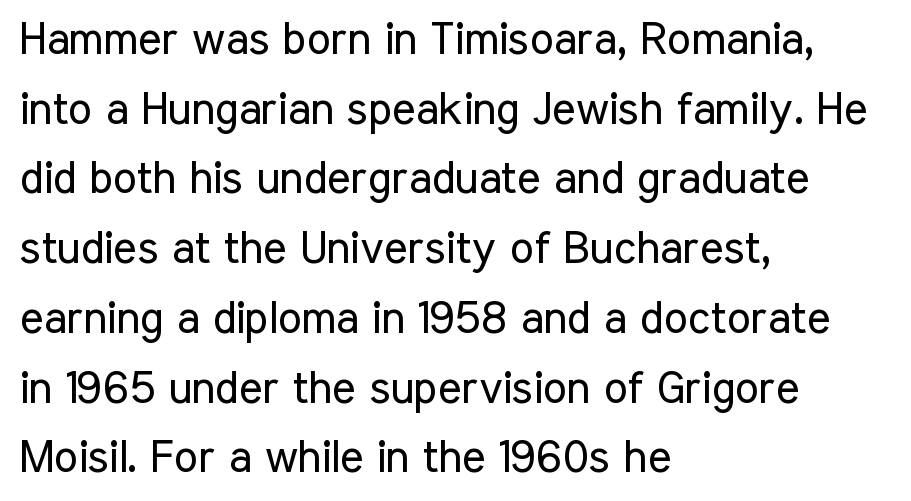
Q: Is the text bold? A: No.
Q: Is the text italic (slanted)? A: No, it is upright.
Q: Is the typeface a serif or a sans-serif typeface? A: Sans-serif.
Q: Is the text underlined? A: No.
Q: How is the paragraph aligned? A: Left-aligned.
Q: Is the spacing between letters normal or unusually wide? A: Normal.
Q: Is the spacing between lines tight, normal or loose? A: Normal.
Q: Width (condensed, normal, or wide)? A: Condensed.
Q: Stroke contrast? A: Low.
Q: x-height? A: Medium.
Q: Monospaced? A: No.
